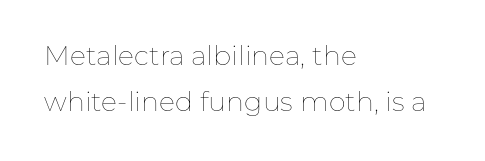
The letters sit at their default tracking, neither squeezed nor spread. No extra ink here — the face is not bold. Glance below the letters and you will spot only blank space. Alignment: flush left.
